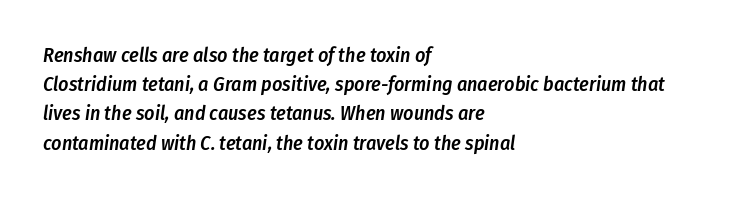
{"italic": "yes", "lean": "right", "slant_degrees": 8, "bold": "semi", "underline": "no", "align": "left", "line_spacing": "normal", "line_spacing_ratio": 1.46, "letter_spacing": "normal", "letter_spacing_em": 0.0, "glyph_px": 20}
